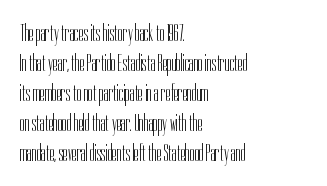
Q: Is the text bold? A: No.
Q: Is the text italic (slanted)? A: No, it is upright.
Q: Is the text underlined? A: No.
Q: How is the paragraph aligned? A: Left-aligned.
Q: Is the spacing between letters normal or unusually wide? A: Normal.
Q: Is the spacing between lines tight, normal or loose? A: Normal.
